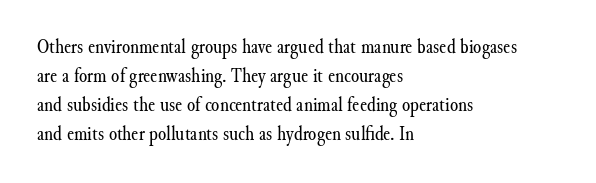
{"italic": "no", "bold": "no", "underline": "no", "align": "left", "line_spacing": "normal", "line_spacing_ratio": 1.38, "letter_spacing": "normal", "letter_spacing_em": 0.0, "glyph_px": 21}
